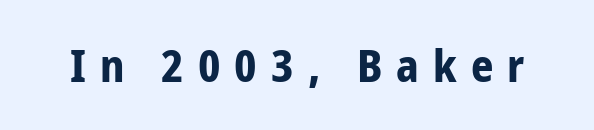
When letters stand straight like this, we call the style roman or upright. Look at the stroke-to-counter ratio: heavy, a bold. This sample has the flowing, uneven cadence of proportional lettering. In terms of letterform style, serifs are entirely absent. A clean baseline with only descenders dipping below it.
